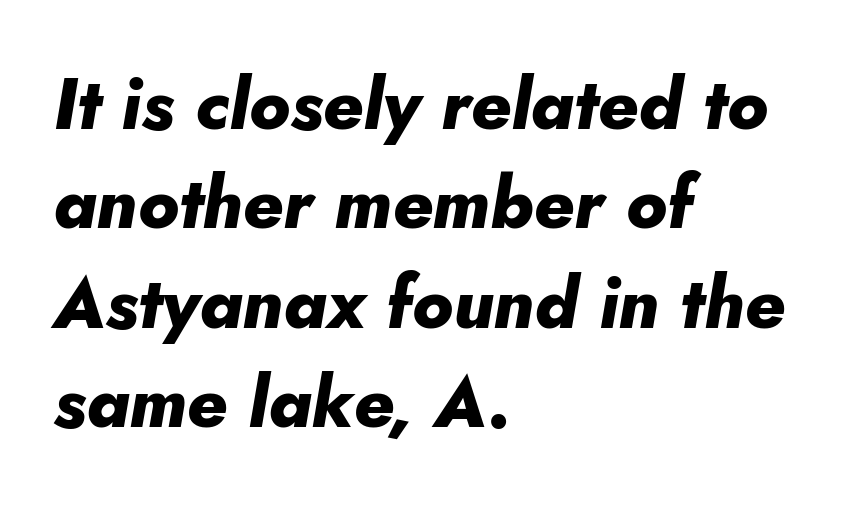
The image shows 71 px heavy type, italic (leaning right); set left-aligned, normal line spacing (1.4x), normal letter spacing, not underlined; low stroke contrast and a small x-height.
